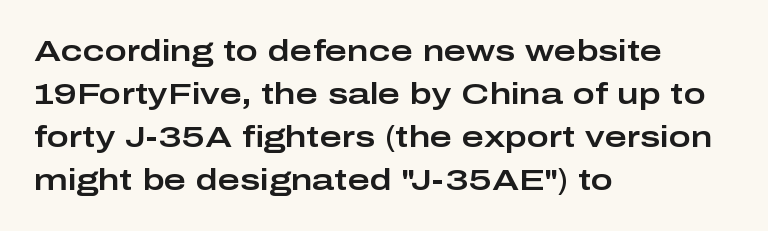
Every character sits straight up, as roman type does. Compared with typical body copy, the letter spacing here is the same. Line starts are locked; line ends wander. Any mark beneath the type? The region is blank.
